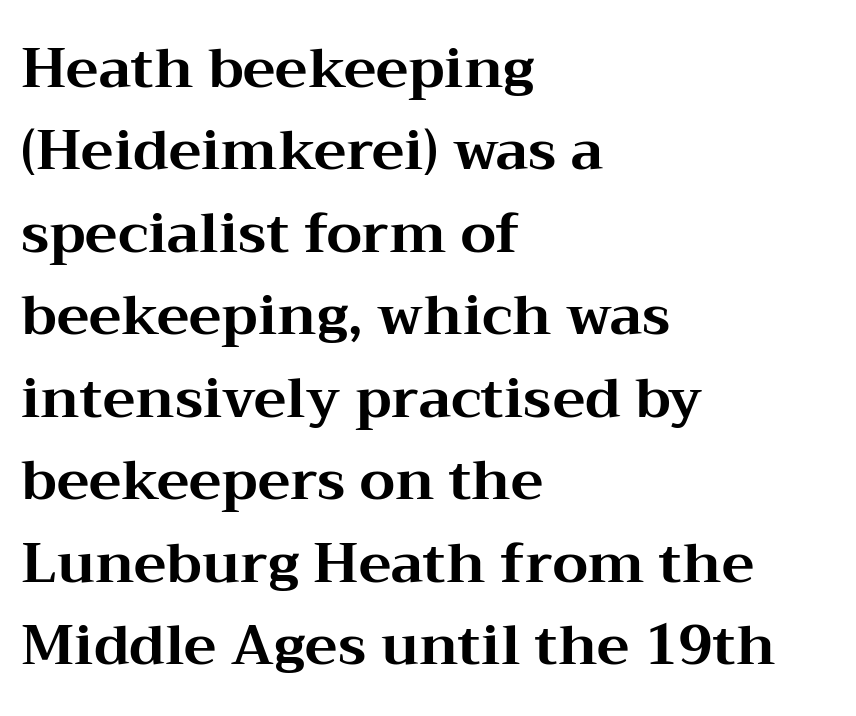
The image shows 55 px bold, wide serif type, upright; set left-aligned, normal line spacing (1.5x), normal letter spacing, not underlined; medium stroke contrast and a medium x-height.
